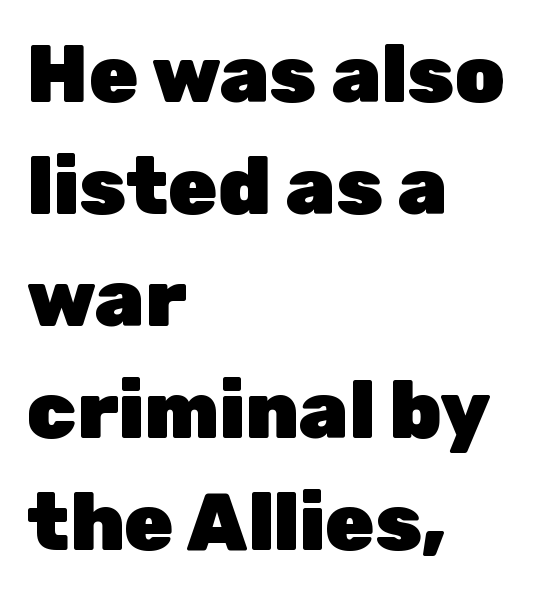
{"serif": "no", "italic": "no", "bold": "yes", "weight": "heavy", "width": "normal", "stroke_contrast": "low", "x_height": "medium", "monospaced": "no", "underline": "no", "align": "left", "line_spacing": "normal", "line_spacing_ratio": 1.4, "letter_spacing": "normal", "letter_spacing_em": 0.0, "glyph_px": 80}
